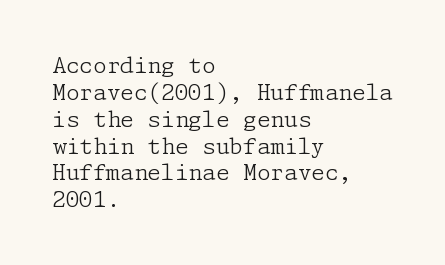
Q: Is the text bold? A: No.
Q: Is the text italic (slanted)? A: No, it is upright.
Q: Is the text underlined? A: No.
Q: How is the paragraph aligned? A: Left-aligned.
Q: Is the spacing between letters normal or unusually wide? A: Normal.
